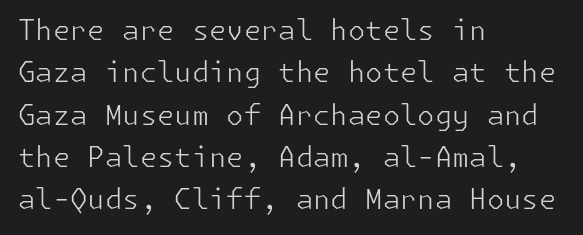
{"serif": "no", "italic": "no", "bold": "no", "weight": "light", "width": "normal", "stroke_contrast": "low", "x_height": "medium", "underline": "no", "align": "left", "line_spacing": "normal", "line_spacing_ratio": 1.51, "letter_spacing": "normal", "letter_spacing_em": 0.0, "glyph_px": 28}
